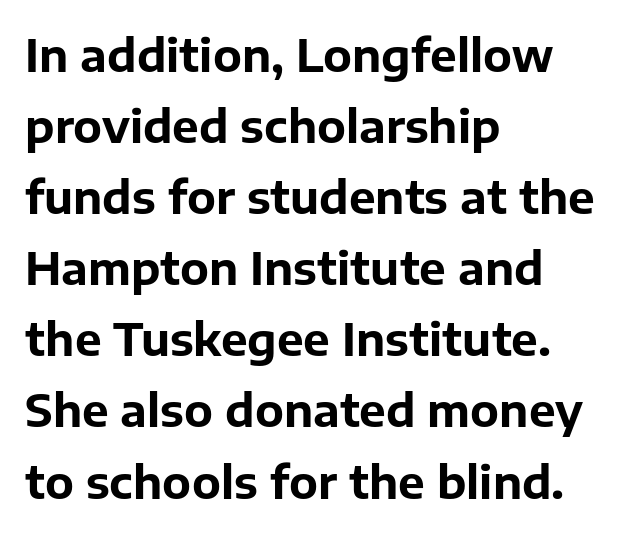
The image shows 45 px bold sans-serif type, upright; set left-aligned, normal line spacing (1.58x), normal letter spacing, not underlined; low stroke contrast and a medium x-height.
